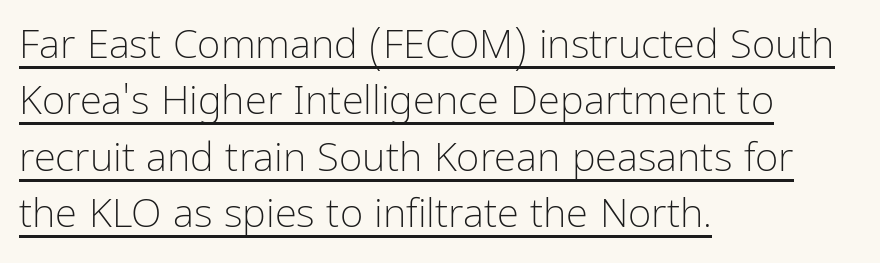
{"serif": "no", "italic": "no", "bold": "no", "weight": "light", "width": "condensed", "stroke_contrast": "low", "x_height": "medium", "monospaced": "no", "underline": "yes", "align": "left", "line_spacing": "normal", "line_spacing_ratio": 1.41, "letter_spacing": "normal", "letter_spacing_em": 0.0, "glyph_px": 40}
